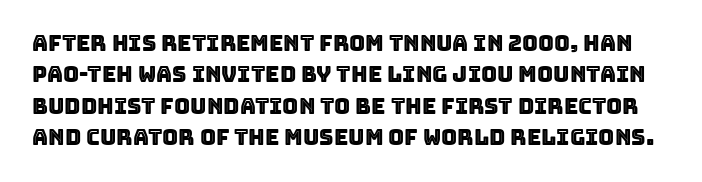
Q: Is the text italic (slanted)? A: No, it is upright.
Q: Is the text underlined? A: No.
Q: Is the spacing between letters normal or unusually wide? A: Normal.
Q: Is the spacing between lines tight, normal or loose? A: Normal.
